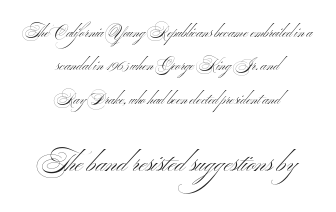
{"bold": "no", "underline": "no", "align": "center", "line_spacing": "loose", "line_spacing_ratio": 2.22, "letter_spacing": "normal", "letter_spacing_em": 0.0, "larger_block": "second", "size_ratio": 1.73, "glyph_px": 26}
